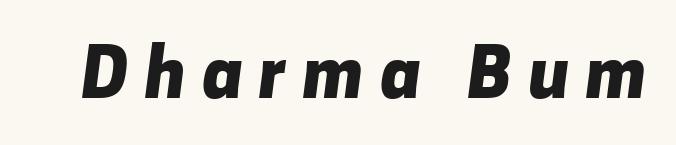
Summary of weight: heavy, a full bold. A typesetter would call this heavily tracked-out type. A typesetter would call this proportional, since set widths differ per character. The glyphs in this specimen are sans serif. The space beneath each line is pristine and unruled.
